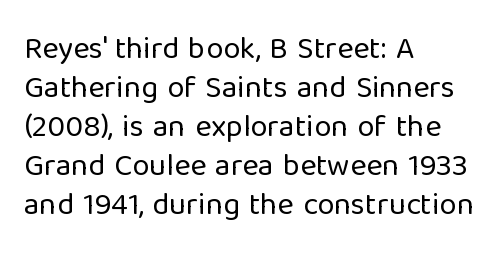
Q: Is the text bold? A: No.
Q: Is the text italic (slanted)? A: No, it is upright.
Q: Is the typeface a serif or a sans-serif typeface? A: Sans-serif.
Q: Is the text underlined? A: No.
Q: How is the paragraph aligned? A: Left-aligned.
Q: Is the spacing between letters normal or unusually wide? A: Normal.
Q: Is the spacing between lines tight, normal or loose? A: Normal.
Q: Width (condensed, normal, or wide)? A: Normal.
Q: Stroke contrast? A: Low.
Q: x-height? A: Medium.
Q: Monospaced? A: No.
